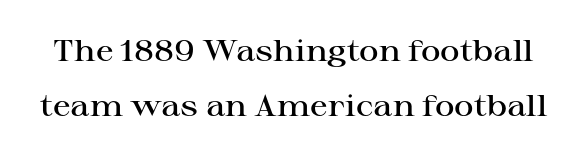
The image shows 30 px semibold, wide serif type, upright; set line spacing 1.84x, normal letter spacing, not underlined; high stroke contrast and a medium x-height.
